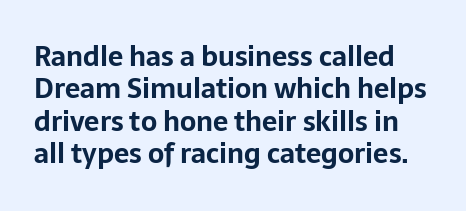
{"italic": "no", "bold": "yes", "underline": "no", "line_spacing_ratio": 1.2, "letter_spacing": "normal", "letter_spacing_em": 0.0, "glyph_px": 27}
